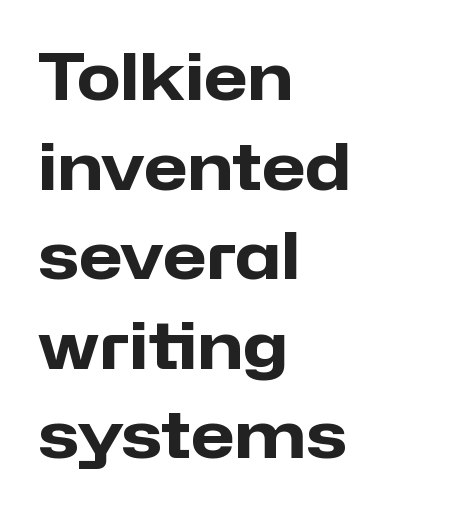
The image shows 64 px heavy sans-serif type, upright; set left-aligned, normal line spacing (1.4x), normal letter spacing, not underlined; low stroke contrast and a medium x-height.
